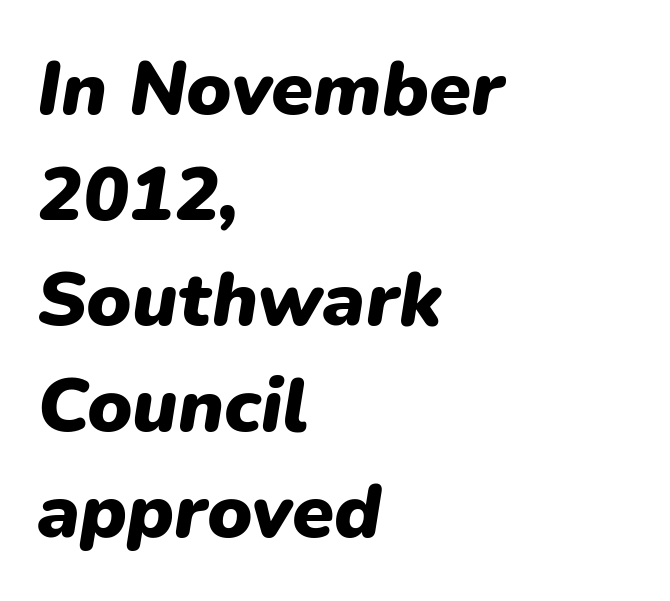
The image shows 76 px heavy type, italic (leaning right); set left-aligned, normal line spacing (1.39x), normal letter spacing, not underlined; low stroke contrast and a medium x-height.
